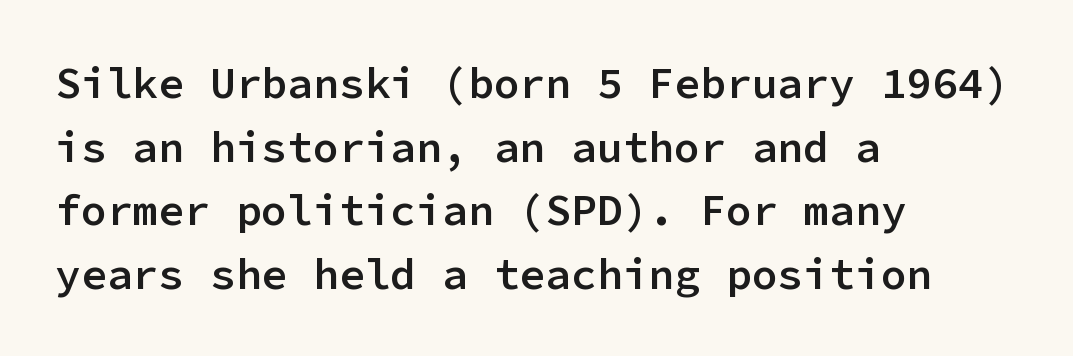
Typographic density is moderately raised because the face is semibold. Quick note: underline off. A typesetter would mark this as roman, not italic. Compared with a centered layout, this one pins lines to the left instead. The line texture is even and compact thanks to regular tracking. The block of text has a typical density, with ordinary space between rows.
